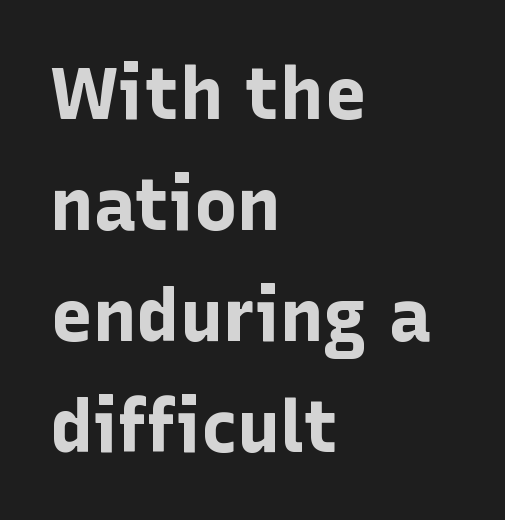
The image shows 72 px bold sans-serif type, upright; set left-aligned, normal line spacing (1.54x), normal letter spacing, not underlined; low stroke contrast and a medium x-height.
